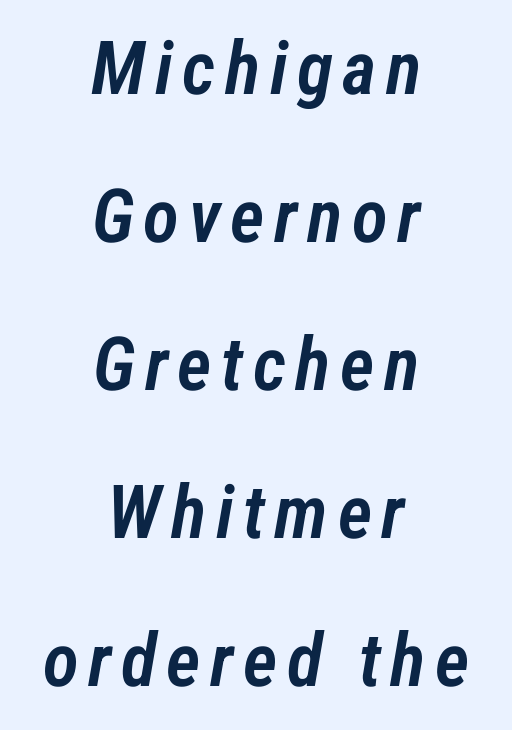
{"italic": "yes", "lean": "right", "slant_degrees": 12, "bold": "semi", "weight": "semibold", "width": "condensed", "stroke_contrast": "low", "x_height": "medium", "monospaced": "no", "underline": "no", "align": "center", "line_spacing": "loose", "line_spacing_ratio": 2.0, "glyph_px": 74}
